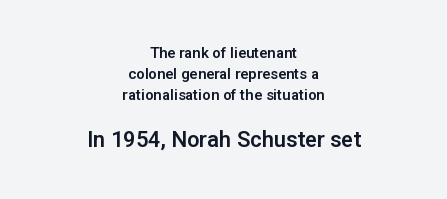
There is no visible air inserted between adjacent glyphs. A roman cut, with each character standing at attention. Only glyphs here, with clear space below each row. Whoever set this made the second block the dominant, larger element. Line spacing here is normal.
